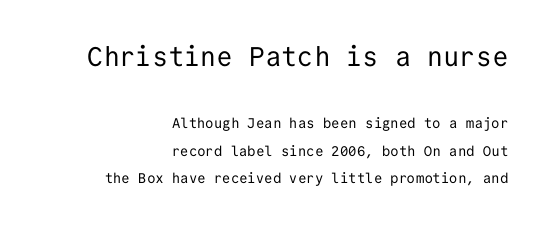
The image shows 27 px text type, upright; set right-aligned, loose line spacing (1.95x), normal letter spacing, not underlined; the first (top) block is 1.93x larger.
